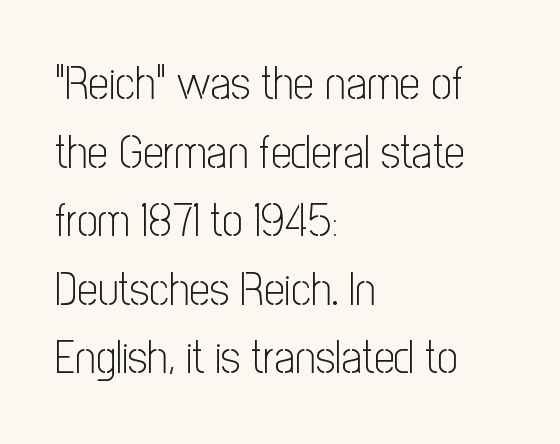
Q: Is the text bold? A: No.
Q: Is the text italic (slanted)? A: No, it is upright.
Q: Is the typeface a serif or a sans-serif typeface? A: Sans-serif.
Q: Is the text underlined? A: No.
Q: How is the paragraph aligned? A: Left-aligned.
Q: Is the spacing between letters normal or unusually wide? A: Normal.
Q: Is the spacing between lines tight, normal or loose? A: Normal.
Q: Width (condensed, normal, or wide)? A: Condensed.
Q: Stroke contrast? A: Low.
Q: x-height? A: Medium.
Q: Monospaced? A: No.
